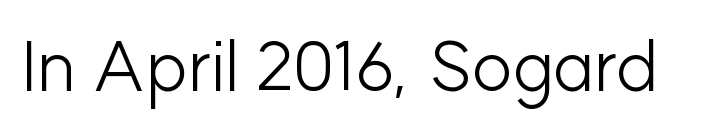
{"serif": "no", "italic": "no", "bold": "no", "weight": "light", "width": "normal", "stroke_contrast": "low", "x_height": "medium", "monospaced": "no", "underline": "no", "letter_spacing": "normal", "letter_spacing_em": 0.0, "glyph_px": 70}
